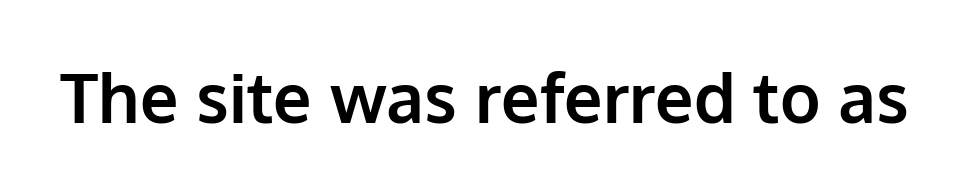
{"serif": "no", "italic": "no", "bold": "yes", "weight": "bold", "width": "normal", "stroke_contrast": "low", "x_height": "medium", "monospaced": "no", "underline": "no", "letter_spacing": "normal", "letter_spacing_em": 0.0, "glyph_px": 68}
